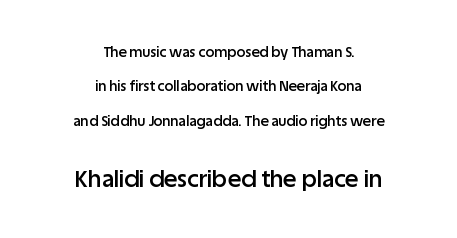
{"italic": "no", "bold": "semi", "underline": "no", "align": "center", "line_spacing": "loose", "line_spacing_ratio": 2.45, "letter_spacing": "normal", "letter_spacing_em": 0.0, "larger_block": "second", "size_ratio": 1.64, "glyph_px": 23}
